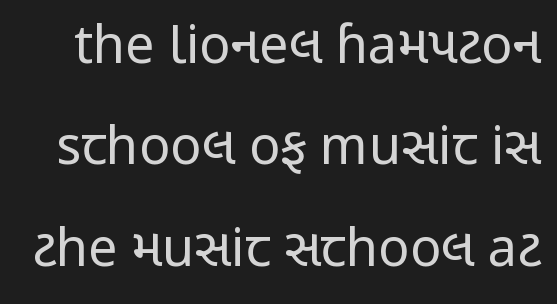
The image shows 52 px regular-weight, condensed sans-serif type, upright; set loose line spacing (1.95x), normal letter spacing, not underlined; low stroke contrast and a medium x-height.
